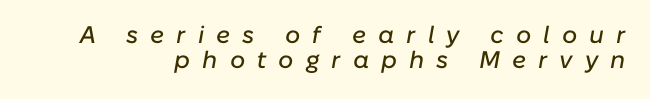
Q: Is the text italic (slanted)? A: Yes, it leans right by about 10 degrees.
Q: Is the text underlined? A: No.
Q: Is the spacing between letters normal or unusually wide? A: Unusually wide.
Q: Is the spacing between lines tight, normal or loose? A: Tight.
